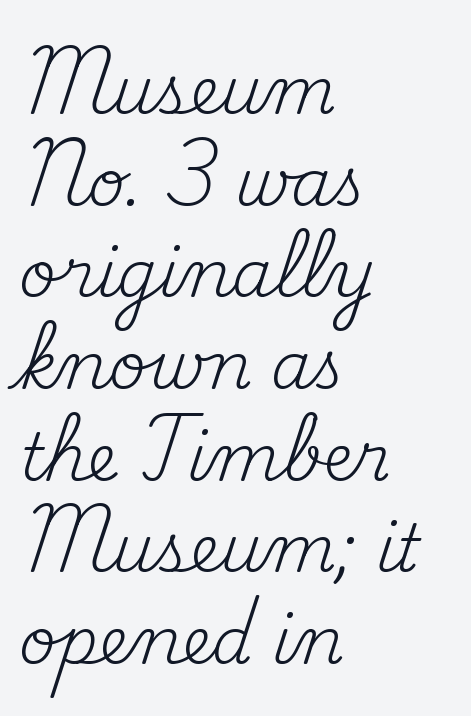
{"serif": "yes", "bold": "no", "weight": "regular", "width": "normal", "stroke_contrast": "medium", "x_height": "small", "monospaced": "no", "underline": "no", "align": "left", "line_spacing": "normal", "line_spacing_ratio": 1.41, "letter_spacing": "normal", "letter_spacing_em": 0.0, "glyph_px": 65}
